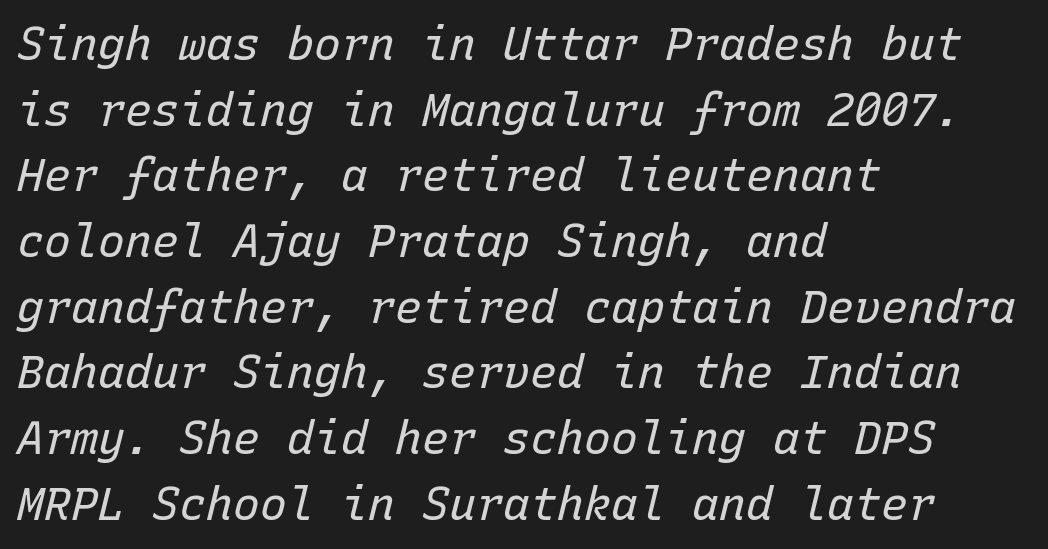
{"italic": "yes", "lean": "right", "slant_degrees": 15, "bold": "no", "weight": "regular", "width": "normal", "stroke_contrast": "low", "x_height": "medium", "monospaced": "yes", "underline": "no", "align": "left", "line_spacing": "normal", "line_spacing_ratio": 1.46, "letter_spacing": "normal", "letter_spacing_em": 0.0, "glyph_px": 45}
